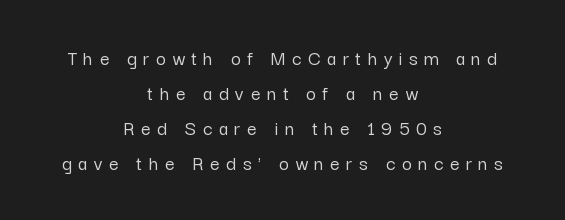
The lettering stays uniformly vertical, giving the passage a roman look. Whoever set this chose a conventional vertical rhythm. Which margin do the lines hug? Neither — every line sits in the middle. Just letters on the line, the space beneath them empty.
